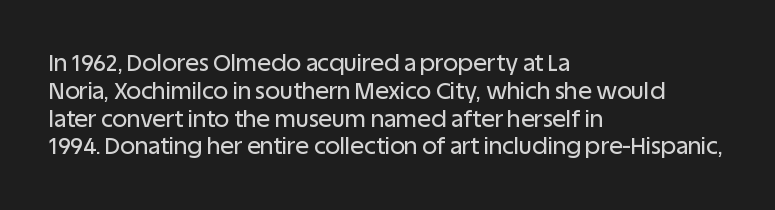
The image shows 23 px text type, upright; set left-aligned, line spacing 1.21x, normal letter spacing, not underlined.
